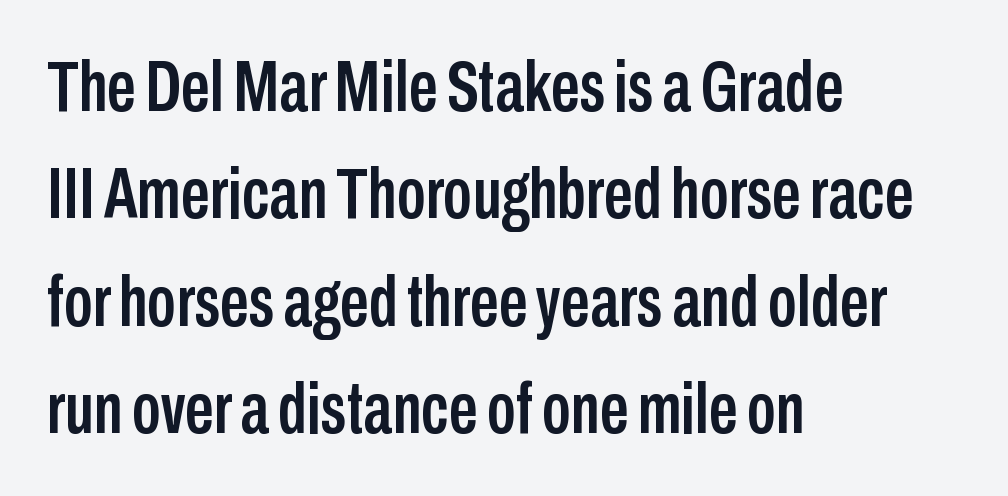
{"serif": "no", "italic": "no", "width": "condensed", "stroke_contrast": "low", "x_height": "medium", "monospaced": "no", "underline": "no", "align": "left", "line_spacing": "normal", "line_spacing_ratio": 1.49, "letter_spacing": "normal", "letter_spacing_em": 0.0, "glyph_px": 72}
